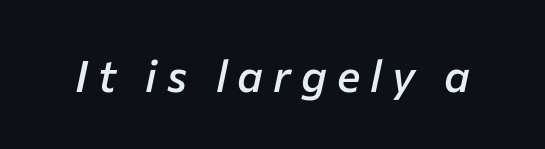
The image shows 44 px semibold type, italic (leaning right); set unusually wide letter spacing (+0.23 em), not underlined; low stroke contrast and a medium x-height.
